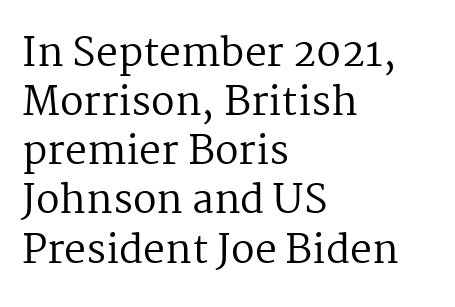
Q: Is the text bold? A: No.
Q: Is the text italic (slanted)? A: No, it is upright.
Q: Is the typeface a serif or a sans-serif typeface? A: Serif.
Q: Is the text underlined? A: No.
Q: How is the paragraph aligned? A: Left-aligned.
Q: Is the spacing between letters normal or unusually wide? A: Normal.
Q: Is the spacing between lines tight, normal or loose? A: Normal.
Q: Width (condensed, normal, or wide)? A: Normal.
Q: Stroke contrast? A: Medium.
Q: x-height? A: Medium.
Q: Monospaced? A: No.
